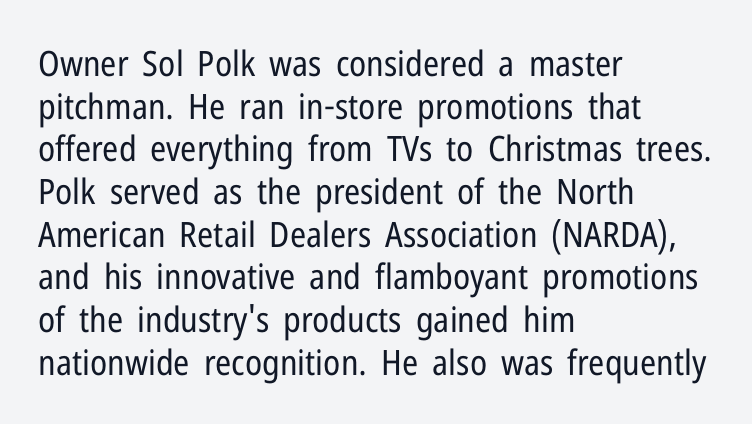
A bare baseline throughout the passage. The lettering stays uniformly vertical, giving the passage a roman look. Letterform terminals end flat and unadorned throughout the passage. The strokes are not fattened; the text isn't bold.
